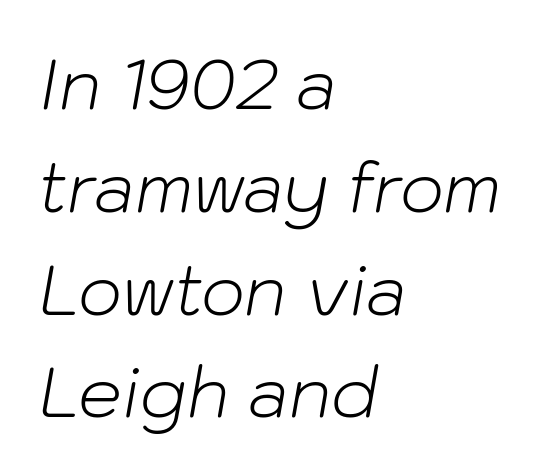
The image shows 69 px light type, italic (leaning right); set left-aligned, normal line spacing (1.49x), normal letter spacing, not underlined; low stroke contrast and a medium x-height.
